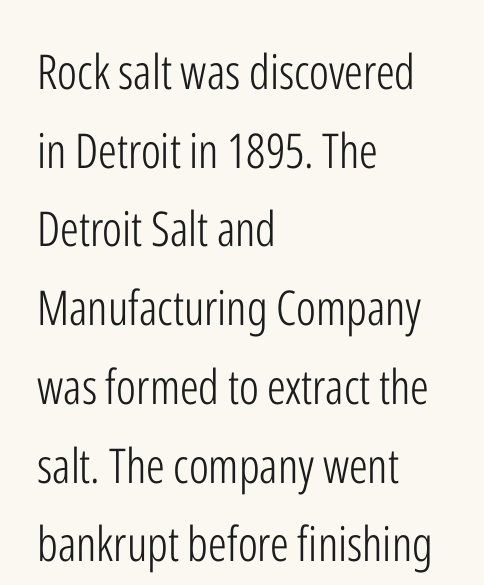
The image shows 48 px light, condensed sans-serif type, upright; set left-aligned, normal line spacing (1.64x), normal letter spacing, not underlined; low stroke contrast and a medium x-height.
